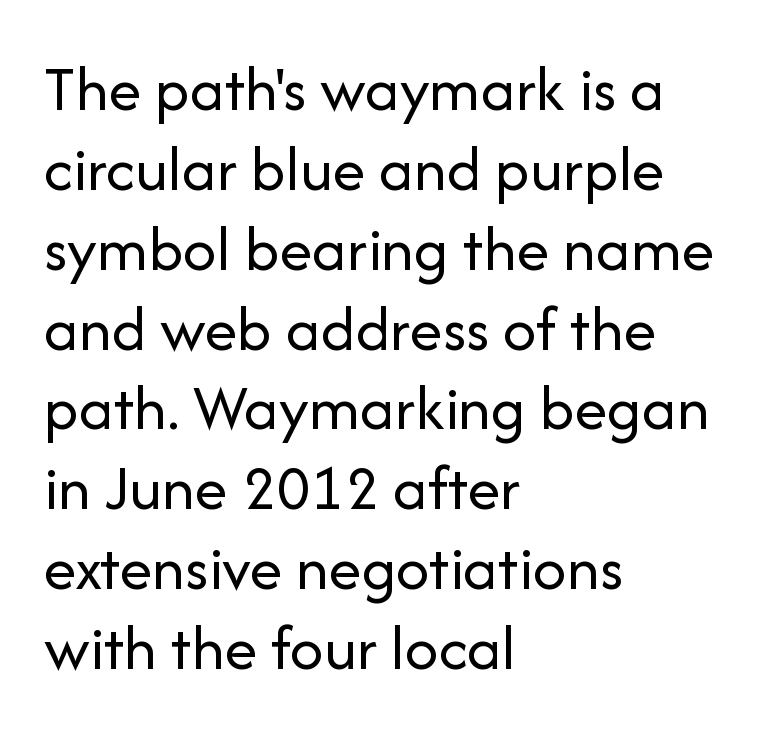
{"serif": "no", "italic": "no", "bold": "no", "weight": "regular", "width": "normal", "stroke_contrast": "low", "x_height": "medium", "monospaced": "no", "underline": "no", "align": "left", "line_spacing_ratio": 1.21, "letter_spacing": "normal", "letter_spacing_em": 0.0, "glyph_px": 66}
